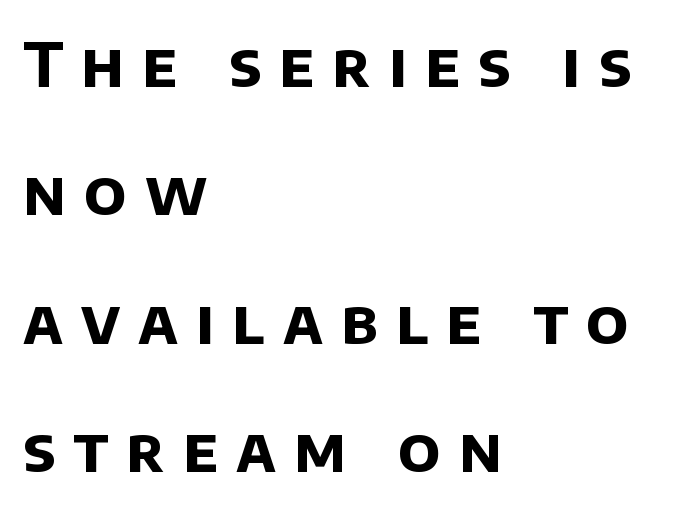
Q: Is the text bold? A: Yes.
Q: Is the typeface a serif or a sans-serif typeface? A: Sans-serif.
Q: Is the text underlined? A: No.
Q: How is the paragraph aligned? A: Left-aligned.
Q: Is the spacing between letters normal or unusually wide? A: Unusually wide.
Q: Is the spacing between lines tight, normal or loose? A: Loose.
Q: Width (condensed, normal, or wide)? A: Normal.
Q: Stroke contrast? A: Low.
Q: x-height? A: Large.
Q: Monospaced? A: No.
